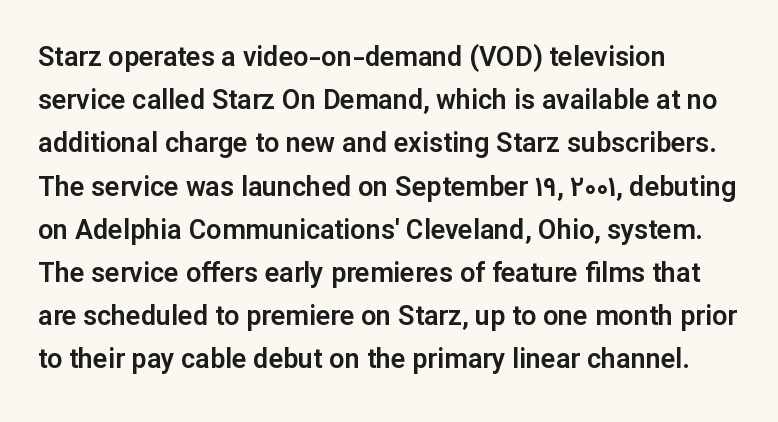
Anything drawn beneath the words? Only blank space. In terms of letterspacing, this is plain default setting. No italicization has been applied; the sample stays upright. The block of text has a typical density, with ordinary space between rows. Horizontal alignment here is leftward, the default for most running prose.
